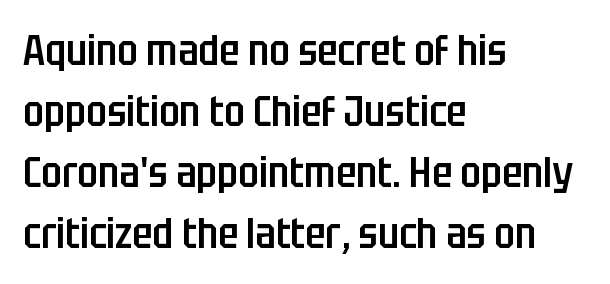
{"serif": "no", "italic": "no", "bold": "semi", "weight": "semibold", "width": "condensed", "stroke_contrast": "low", "x_height": "large", "monospaced": "no", "underline": "no", "align": "left", "line_spacing": "normal", "line_spacing_ratio": 1.45, "letter_spacing": "normal", "letter_spacing_em": 0.0, "glyph_px": 42}
